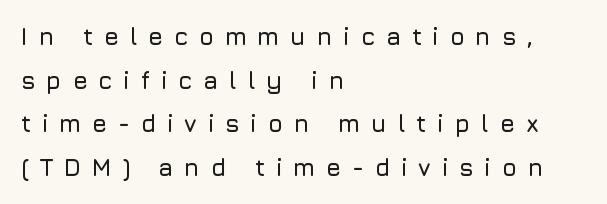
Inter-character spacing is expanded well beyond the font's built-in metrics. This sample uses an upright cut, with every glyph sitting square on the baseline. Leftover space on each line is placed entirely after the last word. A bare baseline throughout the passage.
